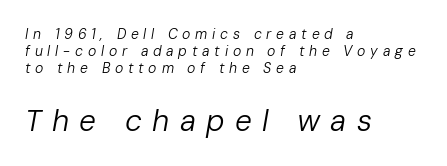
Q: Is the text bold? A: No.
Q: Is the text italic (slanted)? A: Yes, it leans right by about 10 degrees.
Q: Is the text underlined? A: No.
Q: How is the paragraph aligned? A: Left-aligned.
Q: Is the spacing between letters normal or unusually wide? A: Unusually wide.
Q: Which block of text is set in a larger size, the first (top) or the second (bottom)? A: The second (bottom) one.
Q: Width (condensed, normal, or wide)? A: Normal.
Q: Stroke contrast? A: Low.
Q: x-height? A: Medium.
Q: Monospaced? A: No.
